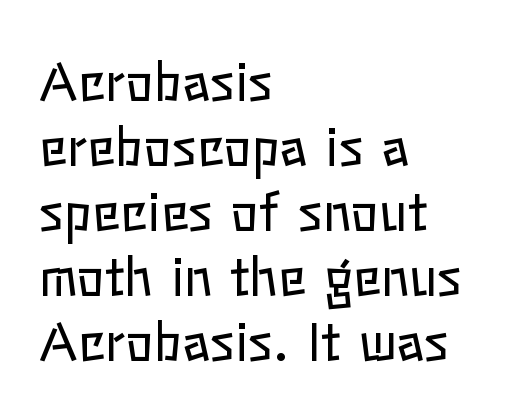
Q: Is the text bold? A: No.
Q: Is the text italic (slanted)? A: No, it is upright.
Q: Is the text underlined? A: No.
Q: How is the paragraph aligned? A: Left-aligned.
Q: Is the spacing between letters normal or unusually wide? A: Normal.
Q: Is the spacing between lines tight, normal or loose? A: Normal.
Q: Width (condensed, normal, or wide)? A: Normal.
Q: Stroke contrast? A: Low.
Q: x-height? A: Medium.
Q: Monospaced? A: No.
